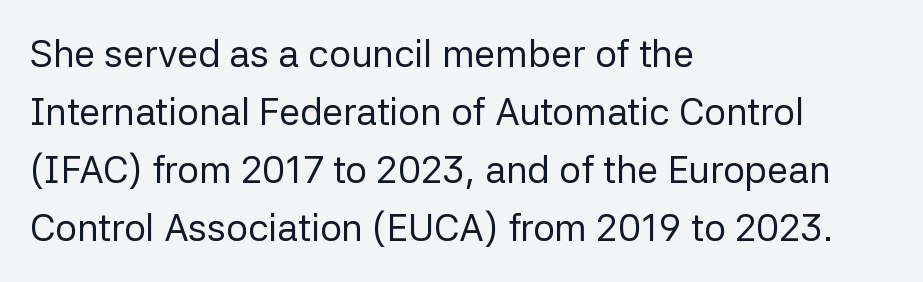
{"serif": "no", "italic": "no", "bold": "no", "weight": "regular", "width": "normal", "stroke_contrast": "low", "x_height": "medium", "monospaced": "no", "underline": "no", "align": "left", "line_spacing": "normal", "line_spacing_ratio": 1.53, "letter_spacing": "normal", "letter_spacing_em": 0.0, "glyph_px": 38}
